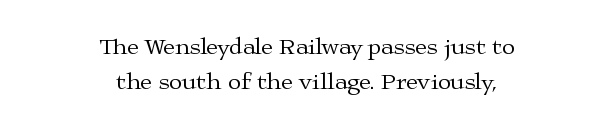
Italic: no, the glyphs are upright roman. The glyphs are unaccompanied by any horizontal stroke below them. Is the type heavy? It reads as light-to-regular instead. Notice how the passage keeps no hard edge, just a central spine.
